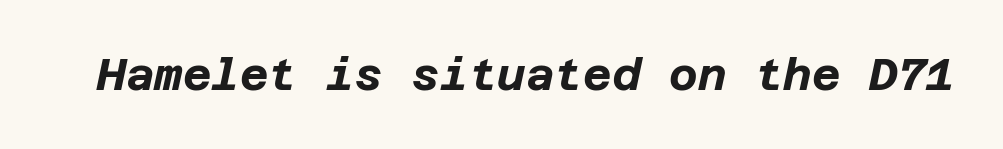
Rule under the text: the space is simply empty. The passage shown leans; its letterforms are oblique. A dark, heavy texture on the line: the type is bold. You could call the tracking neutral — neither tight nor loose.
